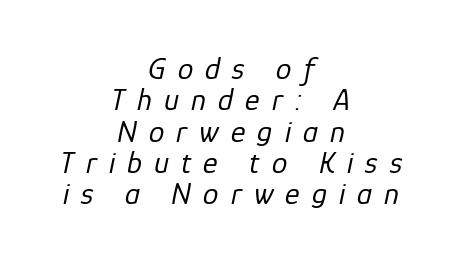
{"italic": "yes", "lean": "right", "slant_degrees": 12, "bold": "no", "weight": "regular", "width": "normal", "stroke_contrast": "low", "x_height": "medium", "monospaced": "no", "underline": "no", "align": "center", "line_spacing": "tight", "line_spacing_ratio": 1.01, "letter_spacing": "wide", "letter_spacing_em": 0.39, "glyph_px": 31}
